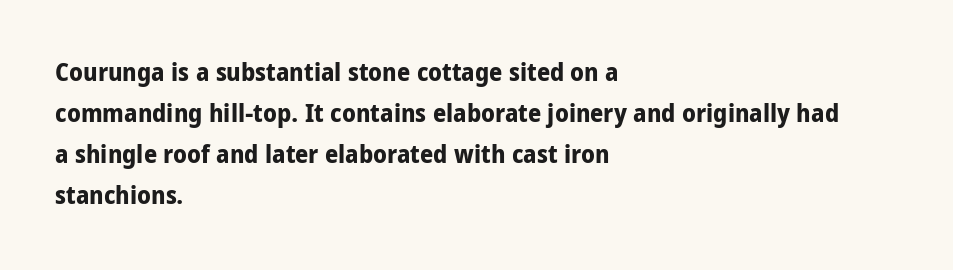
Q: Is the text bold? A: Yes.
Q: Is the text italic (slanted)? A: No, it is upright.
Q: Is the text underlined? A: No.
Q: How is the paragraph aligned? A: Left-aligned.
Q: Is the spacing between letters normal or unusually wide? A: Normal.
Q: Is the spacing between lines tight, normal or loose? A: Normal.
